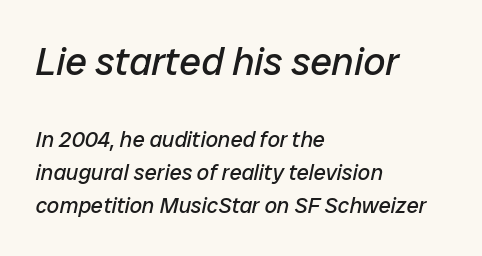
Letters have the restrained weight of plain body copy at most. You can tell it's italic because the verticals aren't actually vertical. Leading: standard. Spacing verdict: proportional, widths tailored to each character.
